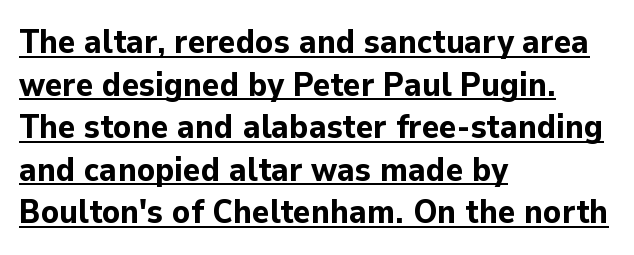
Q: Is the text bold? A: Yes.
Q: Is the text italic (slanted)? A: No, it is upright.
Q: Is the typeface a serif or a sans-serif typeface? A: Sans-serif.
Q: Is the text underlined? A: Yes.
Q: How is the paragraph aligned? A: Left-aligned.
Q: Is the spacing between letters normal or unusually wide? A: Normal.
Q: Is the spacing between lines tight, normal or loose? A: Normal.
Q: Width (condensed, normal, or wide)? A: Normal.
Q: Stroke contrast? A: Low.
Q: x-height? A: Medium.
Q: Monospaced? A: No.
